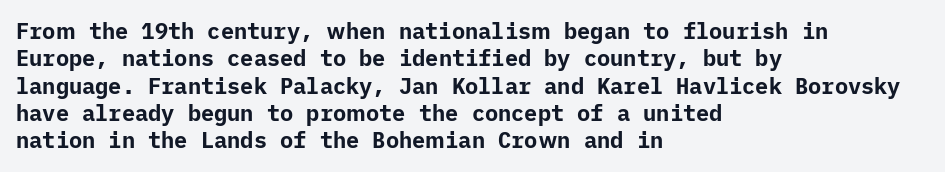
{"italic": "no", "bold": "yes", "underline": "no", "align": "left", "line_spacing_ratio": 1.24, "letter_spacing": "normal", "letter_spacing_em": 0.0, "glyph_px": 22}
